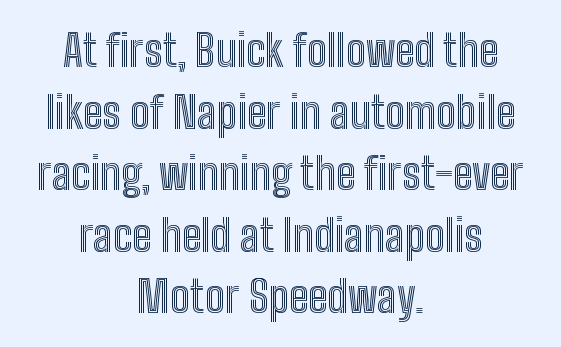
Honestly, the letter spacing is just normal — you wouldn't notice it. Words float on clear page, feet unadorned. Vertically, the passage feels balanced, rows spaced as you'd expect. If you folded the block vertically in half, each line would mirror itself in length. Every stem runs plumb, perpendicular to the baseline. A typesetter would call this proportional, since set widths differ per character.
